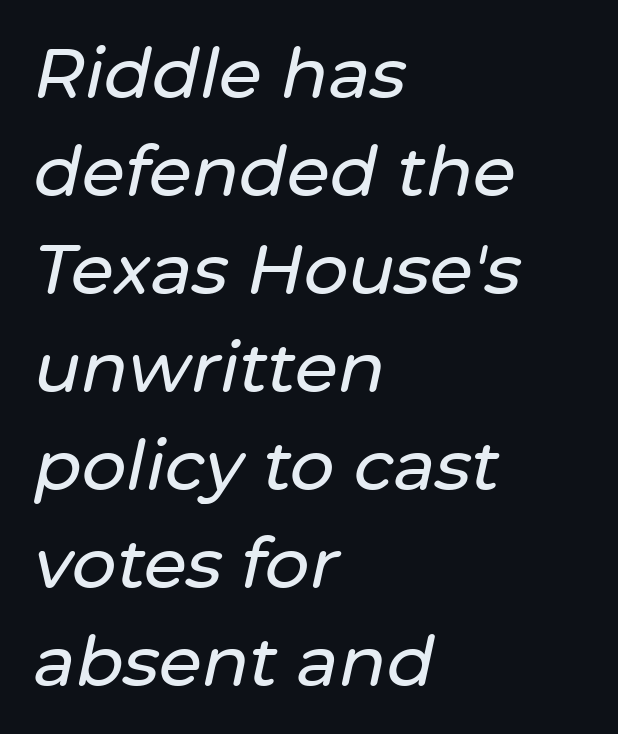
Descenders are the only things crossing below the line. Regarding leading, the lines here are spaced in the standard way. Style check: oblique. This sample has the flowing, uneven cadence of proportional lettering. Does extra space separate the letters? No, they use regular spacing. This rendering uses left alignment, leaving the right contour irregular.
